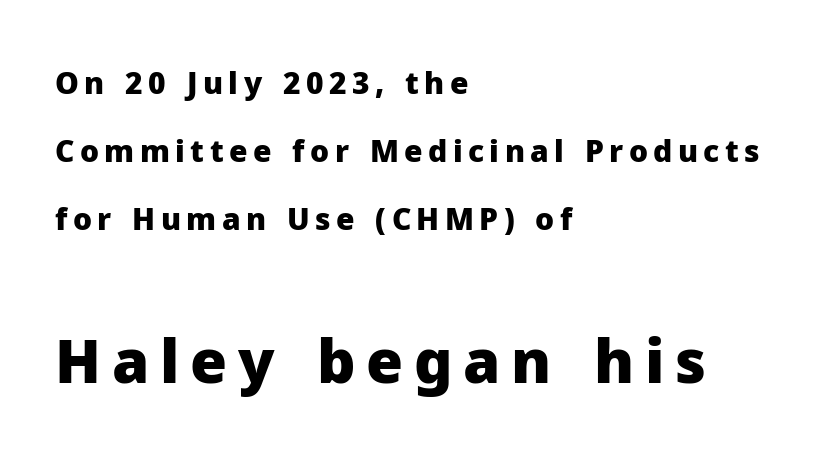
Q: Is the text bold? A: Yes.
Q: Is the text italic (slanted)? A: No, it is upright.
Q: Is the typeface a serif or a sans-serif typeface? A: Sans-serif.
Q: Is the text underlined? A: No.
Q: How is the paragraph aligned? A: Left-aligned.
Q: Is the spacing between lines tight, normal or loose? A: Loose.
Q: Which block of text is set in a larger size, the first (top) or the second (bottom)? A: The second (bottom) one.
Q: Width (condensed, normal, or wide)? A: Normal.
Q: Stroke contrast? A: Low.
Q: x-height? A: Medium.
Q: Monospaced? A: No.
